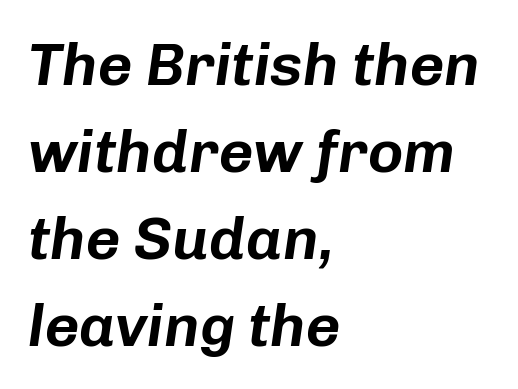
{"italic": "yes", "lean": "right", "slant_degrees": 8, "width": "normal", "stroke_contrast": "low", "x_height": "medium", "monospaced": "no", "underline": "no", "align": "left", "line_spacing": "normal", "line_spacing_ratio": 1.45, "letter_spacing": "normal", "letter_spacing_em": 0.0, "glyph_px": 60}
